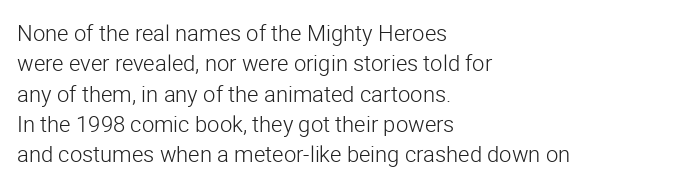
{"italic": "no", "bold": "no", "underline": "no", "align": "left", "line_spacing": "normal", "line_spacing_ratio": 1.38, "letter_spacing": "normal", "letter_spacing_em": 0.0, "glyph_px": 22}
